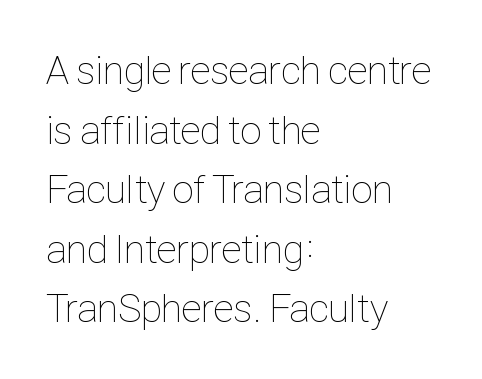
Quick note: interline space is typical. Underline: absent. Is this a heavy cut? Hardly; it is regular or lighter. When letters stand straight like this, we call the style roman or upright.
